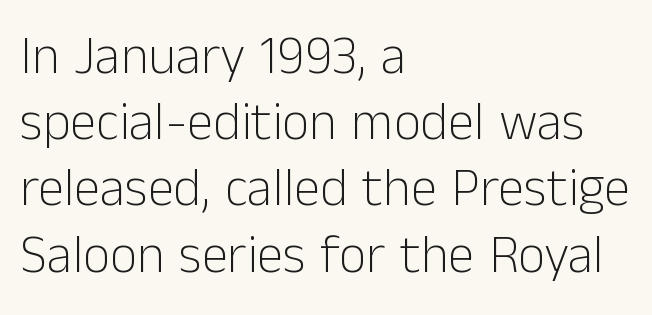
{"serif": "no", "italic": "no", "bold": "no", "weight": "light", "width": "normal", "stroke_contrast": "low", "x_height": "medium", "monospaced": "no", "underline": "no", "align": "left", "line_spacing": "normal", "line_spacing_ratio": 1.25, "letter_spacing": "normal", "letter_spacing_em": 0.0, "glyph_px": 53}
